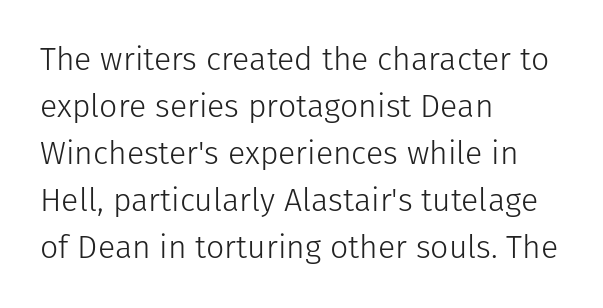
The image shows 32 px light sans-serif type, upright; set left-aligned, normal line spacing (1.47x), normal letter spacing, not underlined; low stroke contrast and a medium x-height.
